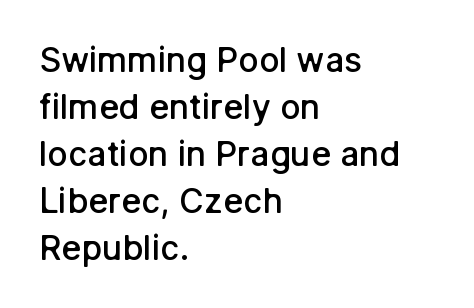
Q: Is the text bold? A: Semi-bold.
Q: Is the text italic (slanted)? A: No, it is upright.
Q: Is the typeface a serif or a sans-serif typeface? A: Sans-serif.
Q: Is the text underlined? A: No.
Q: How is the paragraph aligned? A: Left-aligned.
Q: Is the spacing between letters normal or unusually wide? A: Normal.
Q: Is the spacing between lines tight, normal or loose? A: Normal.
Q: Width (condensed, normal, or wide)? A: Normal.
Q: Stroke contrast? A: Low.
Q: x-height? A: Medium.
Q: Monospaced? A: No.
